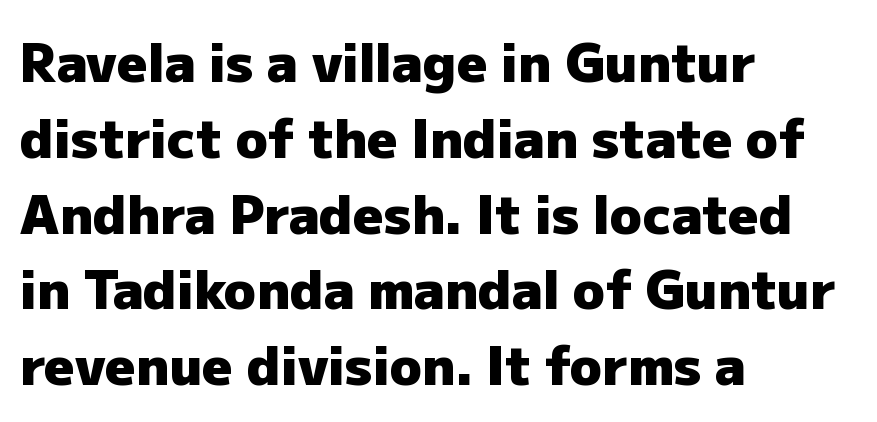
The image shows 53 px heavy sans-serif type, upright; set left-aligned, normal line spacing (1.43x), normal letter spacing, not underlined; low stroke contrast and a medium x-height.
